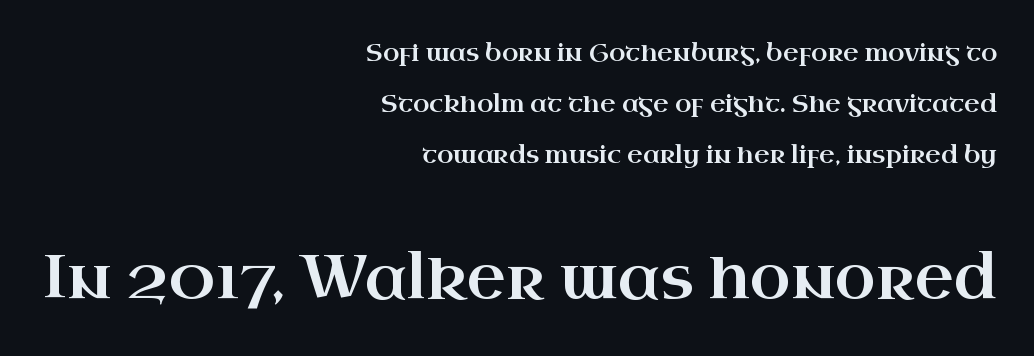
{"serif": "yes", "italic": "no", "width": "wide", "stroke_contrast": "high", "x_height": "small", "monospaced": "no", "underline": "no", "align": "right", "line_spacing": "loose", "line_spacing_ratio": 2.13, "letter_spacing": "normal", "letter_spacing_em": 0.0, "larger_block": "second", "size_ratio": 2.5, "glyph_px": 60}
